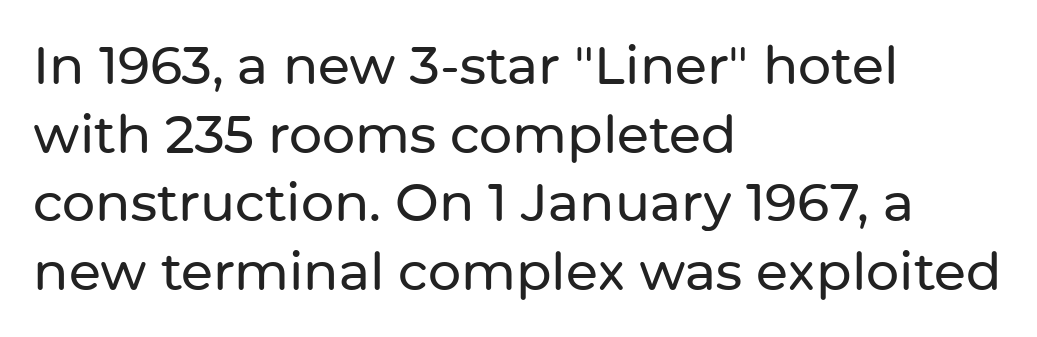
{"serif": "no", "italic": "no", "width": "normal", "stroke_contrast": "low", "x_height": "medium", "monospaced": "no", "underline": "no", "align": "left", "line_spacing": "normal", "line_spacing_ratio": 1.32, "letter_spacing": "normal", "letter_spacing_em": 0.0, "glyph_px": 52}
